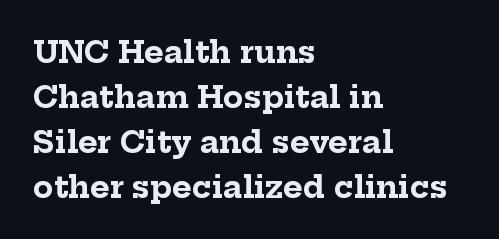
Layout note: lines flush left. This block has exactly the height ordinary leading produces. I'd describe the lettering as bold — thick and assertive. Spacing between characters is what you'd get straight out of the box. Unlike italic type, these characters show no tilt at all. Character widths vary here, with narrow letters taking less room than wide ones.
